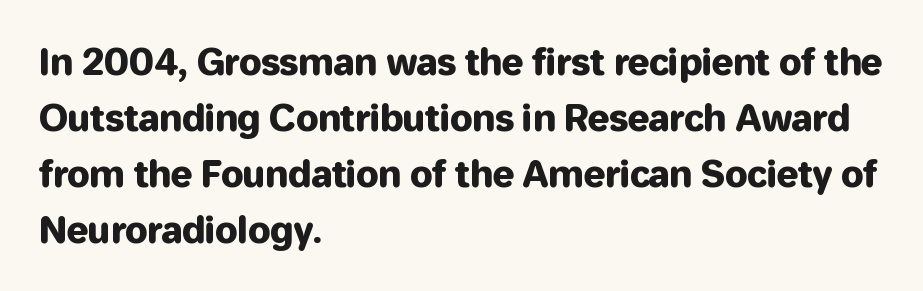
The specimen omits any rule beneath the text block's lines. Standard letterfit; no display-style spreading of the glyphs. Unlike italic type, these characters show no tilt at all. A typesetter would call this proportional, since set widths differ per character. Rows of type keep a routine distance in the vertical direction. Is the block centered? No — it sits flush against the left margin.
